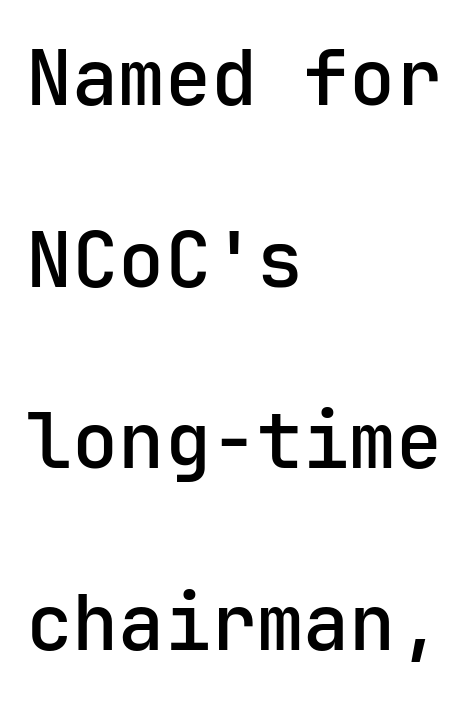
The image shows 77 px semibold sans-serif type, upright; set left-aligned, loose line spacing (2.36x), normal letter spacing, not underlined; low stroke contrast and a medium x-height.
